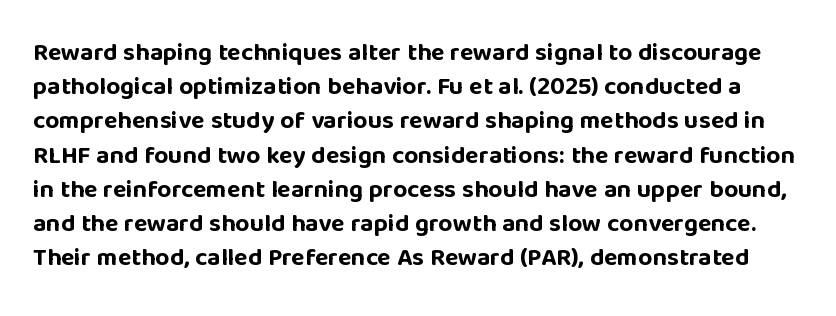
The image shows 25 px bold type, upright; set normal line spacing (1.37x), normal letter spacing, not underlined.
